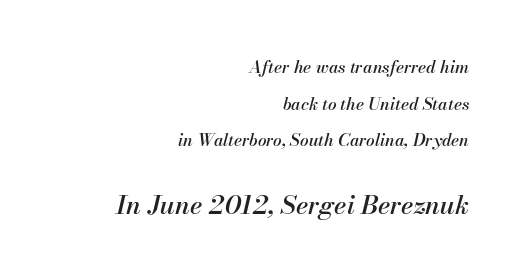
{"italic": "yes", "lean": "right", "slant_degrees": 13, "underline": "no", "align": "right", "line_spacing": "loose", "line_spacing_ratio": 2.16, "letter_spacing": "normal", "letter_spacing_em": 0.0, "larger_block": "second", "size_ratio": 1.53, "glyph_px": 26}
